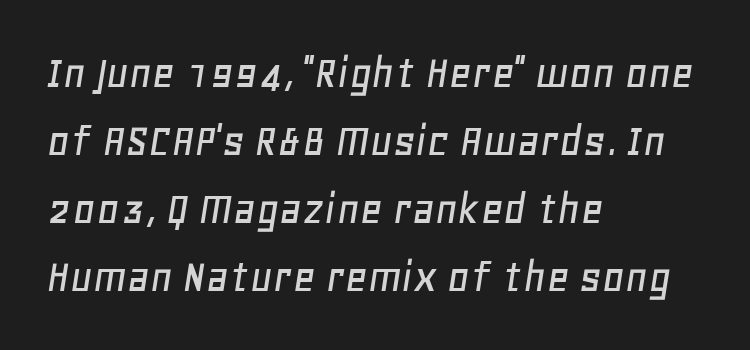
Q: Is the text italic (slanted)? A: Yes, it leans right by about 11 degrees.
Q: Is the text underlined? A: No.
Q: How is the paragraph aligned? A: Left-aligned.
Q: Is the spacing between letters normal or unusually wide? A: Normal.
Q: Is the spacing between lines tight, normal or loose? A: Normal.
Q: Width (condensed, normal, or wide)? A: Normal.
Q: Stroke contrast? A: Low.
Q: x-height? A: Large.
Q: Monospaced? A: No.
